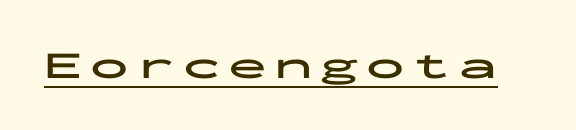
A sans-serif font was chosen for this passage. The specimen reads as upright at a glance. Note the uniform advance width — an 'i' takes as much space as an 'm'. Thick stems and heavy bowls — unmistakably bold. The string is rendered with underlining switched on.
